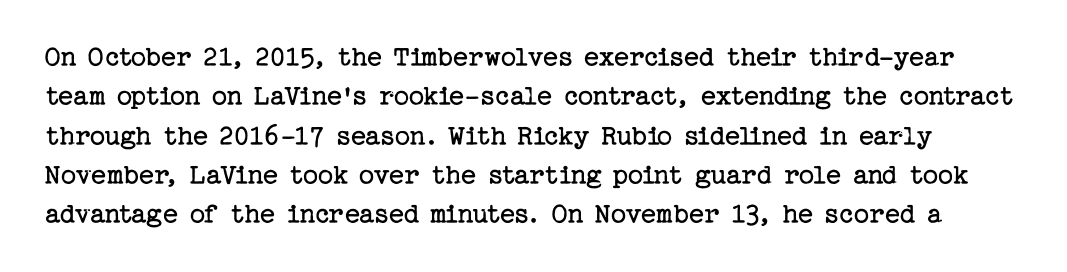
Between one letter and the next there's only the usual sliver of space. The letterforms sit at book weight or below. Unlike italic type, these characters show no tilt at all. Words float on clear page, feet unadorned. This rendering employs a face with finishing strokes, i.e., a serif.
